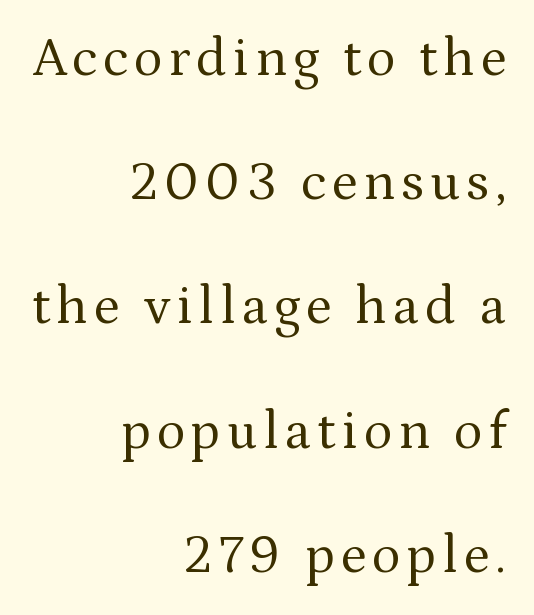
Q: Is the text bold? A: No.
Q: Is the text italic (slanted)? A: No, it is upright.
Q: Is the typeface a serif or a sans-serif typeface? A: Serif.
Q: Is the text underlined? A: No.
Q: How is the paragraph aligned? A: Right-aligned.
Q: Is the spacing between lines tight, normal or loose? A: Loose.
Q: Width (condensed, normal, or wide)? A: Normal.
Q: Stroke contrast? A: Medium.
Q: x-height? A: Medium.
Q: Monospaced? A: No.
